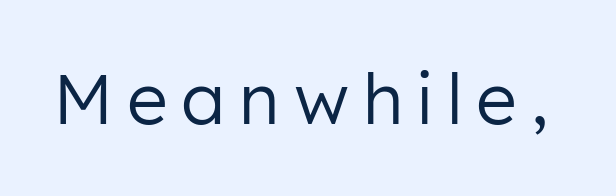
Just letters on the line, the space beneath them empty. Caption: expanded tracking, letters set apart. Is this a fixed-width face? No — the glyphs have proportional, varying widths. The type sits square on the baseline with zero lean.
